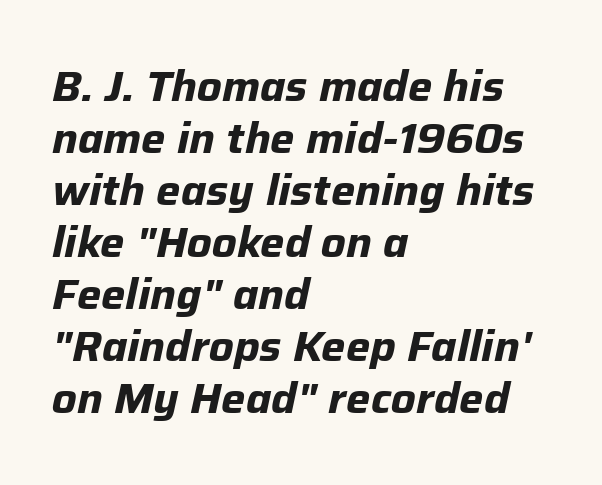
Q: Is the text bold? A: Yes.
Q: Is the text italic (slanted)? A: Yes, it leans right by about 12 degrees.
Q: Is the text underlined? A: No.
Q: How is the paragraph aligned? A: Left-aligned.
Q: Is the spacing between letters normal or unusually wide? A: Normal.
Q: Width (condensed, normal, or wide)? A: Normal.
Q: Stroke contrast? A: Low.
Q: x-height? A: Medium.
Q: Monospaced? A: No.
